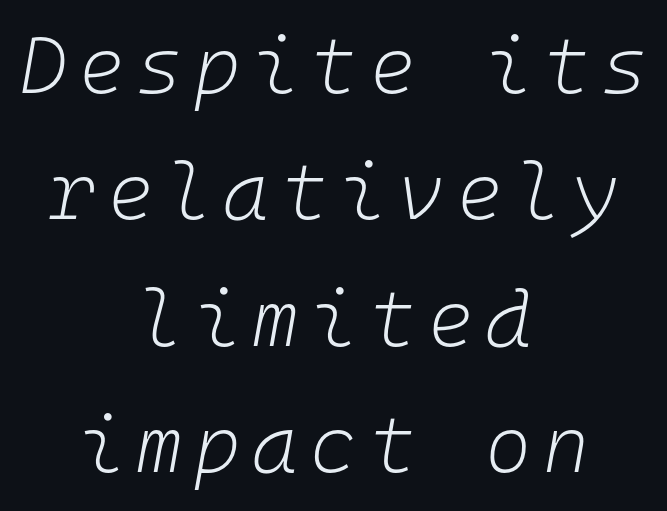
The image shows 79 px light type, italic (leaning right), monospaced; set centered, normal line spacing (1.6x), not underlined; low stroke contrast and a medium x-height.
